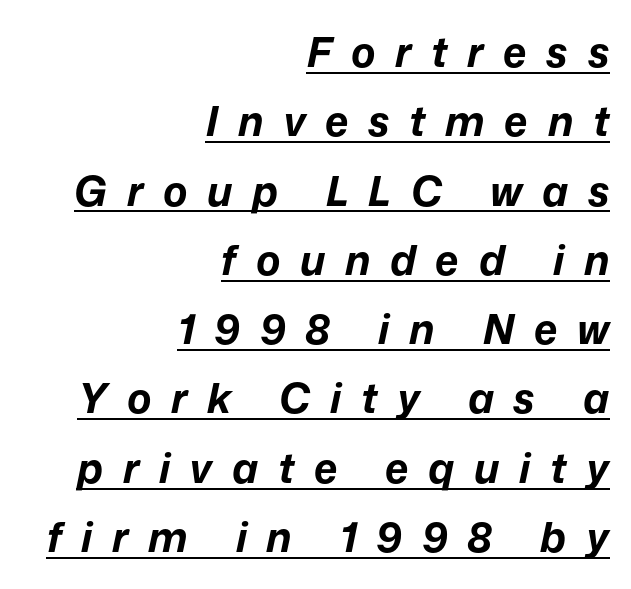
Which margin do the lines hug? The right one — the left edge is uneven. Bold? Absolutely — the strokes are thick and heavy. Decoration check: the copy is underlined. The line-height multiplier appears to be the usual default.
